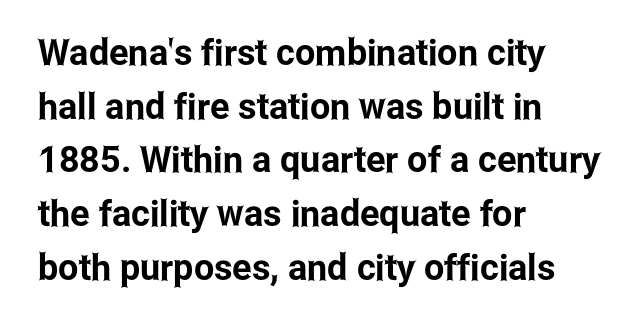
Q: Is the text italic (slanted)? A: No, it is upright.
Q: Is the typeface a serif or a sans-serif typeface? A: Sans-serif.
Q: Is the text underlined? A: No.
Q: How is the paragraph aligned? A: Left-aligned.
Q: Is the spacing between letters normal or unusually wide? A: Normal.
Q: Is the spacing between lines tight, normal or loose? A: Normal.
Q: Width (condensed, normal, or wide)? A: Condensed.
Q: Stroke contrast? A: Low.
Q: x-height? A: Medium.
Q: Monospaced? A: No.
